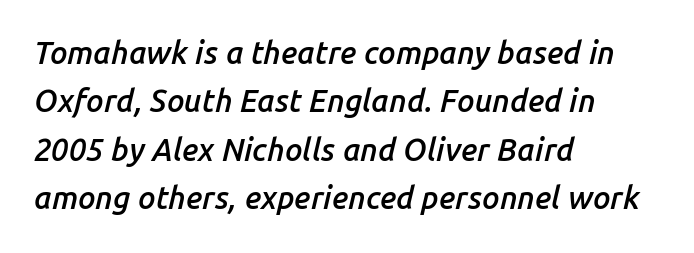
Nobody touched the tracking dial on this one. How would I describe the line gaps? Plain and ordinary. Italic? Definitely — the glyphs are oblique. The text block is weighted toward the left margin, trailing off unevenly rightward. Decoration check: the copy has no underline.
